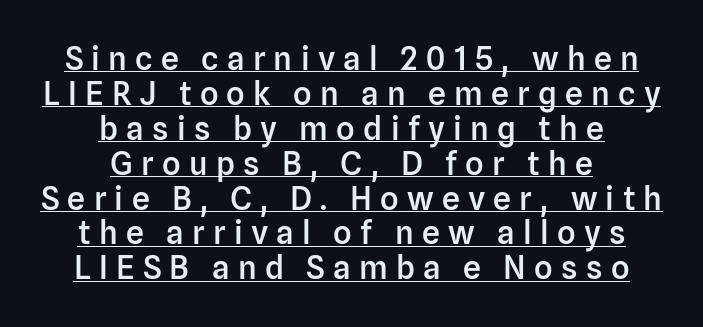
{"serif": "no", "italic": "no", "bold": "semi", "weight": "semibold", "width": "normal", "stroke_contrast": "low", "x_height": "medium", "monospaced": "no", "underline": "yes", "align": "center", "line_spacing": "tight", "line_spacing_ratio": 1.09, "letter_spacing": "wide", "letter_spacing_em": 0.26, "glyph_px": 32}
